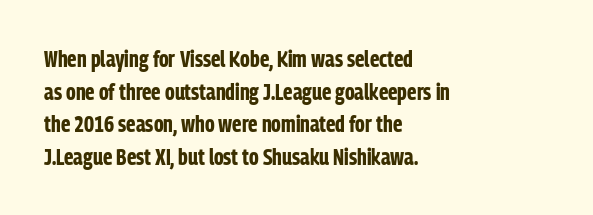
Q: Is the text bold? A: Yes.
Q: Is the text italic (slanted)? A: No, it is upright.
Q: Is the text underlined? A: No.
Q: How is the paragraph aligned? A: Left-aligned.
Q: Is the spacing between letters normal or unusually wide? A: Normal.
Q: Is the spacing between lines tight, normal or loose? A: Normal.
